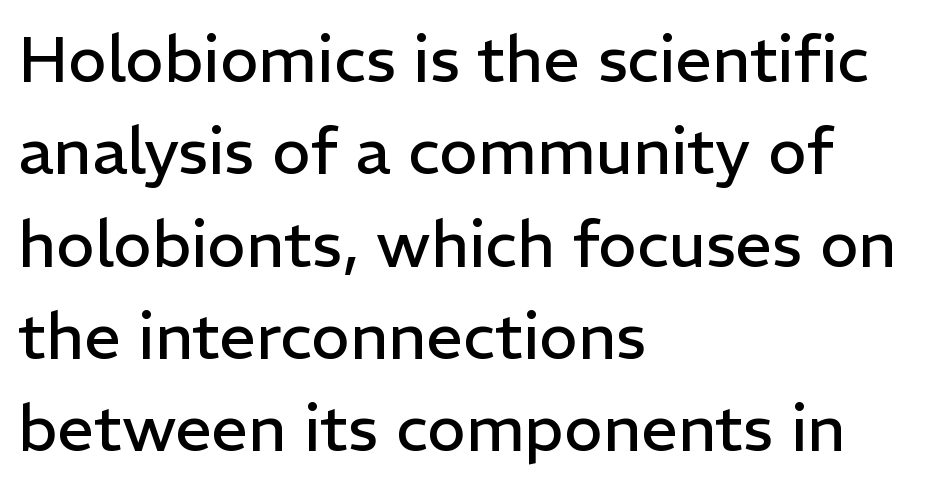
The image shows 65 px regular-weight sans-serif type, upright; set left-aligned, normal line spacing (1.42x), normal letter spacing, not underlined; low stroke contrast and a medium x-height.
